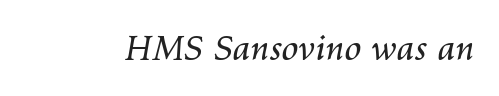
The passage shown has conventional tracking throughout. A typesetter would call this proportional, since set widths differ per character. Would a proofreader flag this as italicized? Yes. The zone under the glyphs is completely vacant. No heavy texture on the line: the type isn't bold.
